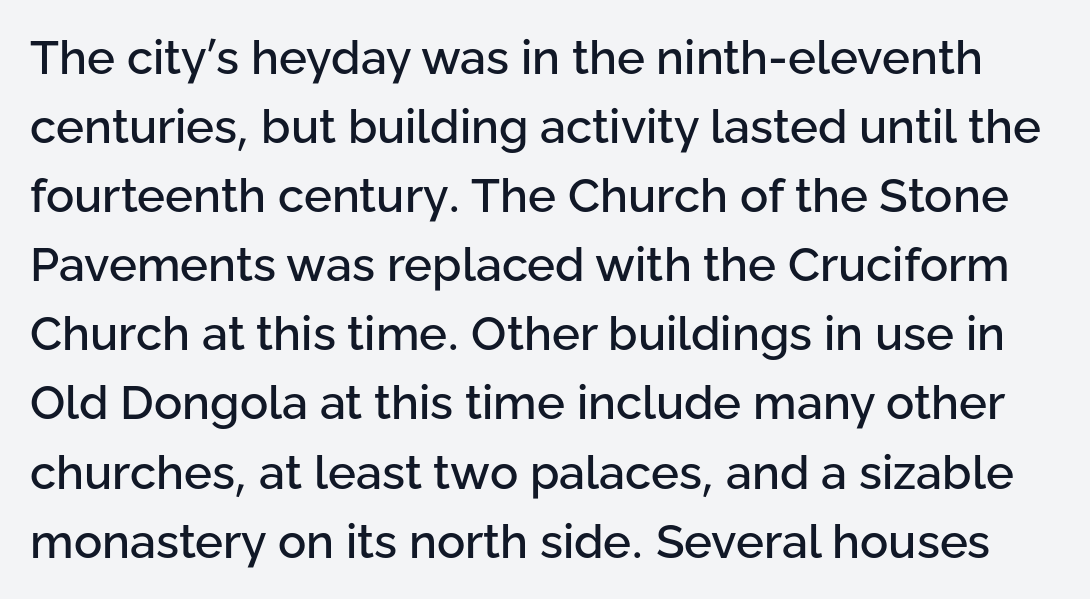
Descenders are the only things crossing below the line. Honestly, the row spacing looks completely unremarkable. This sample has the flowing, uneven cadence of proportional lettering. Standard letterfit; no display-style spreading of the glyphs. The typography opts for an upright posture over an oblique one.
